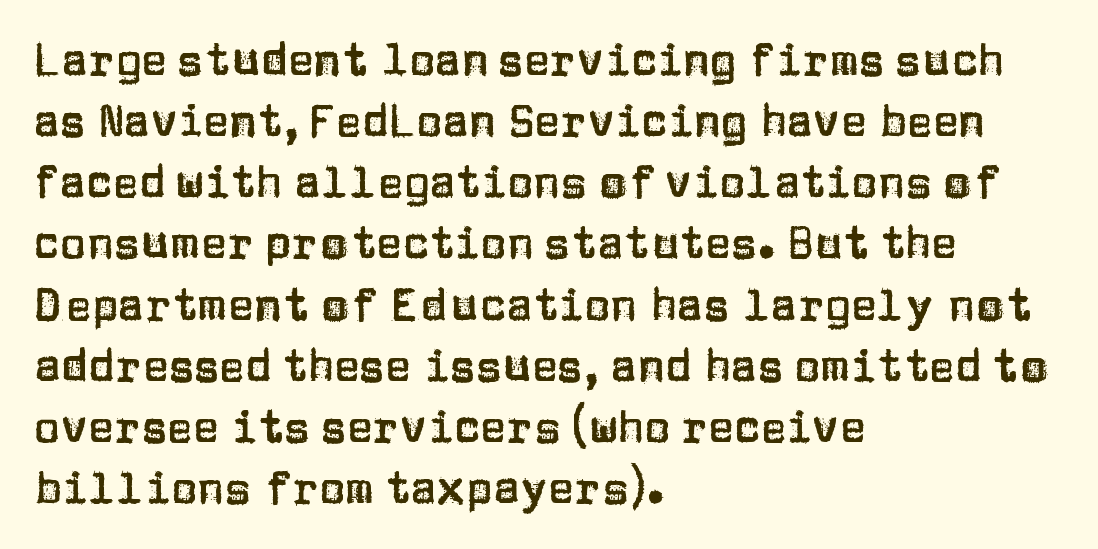
{"serif": "no", "italic": "no", "width": "normal", "stroke_contrast": "low", "x_height": "large", "monospaced": "no", "underline": "no", "align": "left", "line_spacing": "normal", "line_spacing_ratio": 1.39, "letter_spacing": "normal", "letter_spacing_em": 0.0, "glyph_px": 44}
